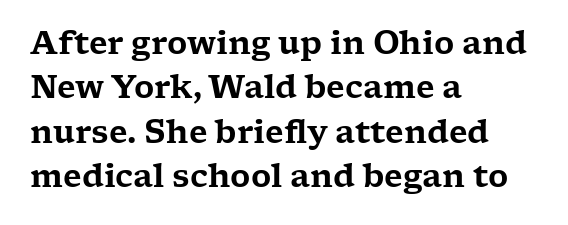
{"serif": "yes", "italic": "no", "width": "wide", "stroke_contrast": "low", "x_height": "medium", "monospaced": "no", "underline": "no", "align": "left", "line_spacing": "normal", "line_spacing_ratio": 1.43, "letter_spacing": "normal", "letter_spacing_em": 0.0, "glyph_px": 31}
